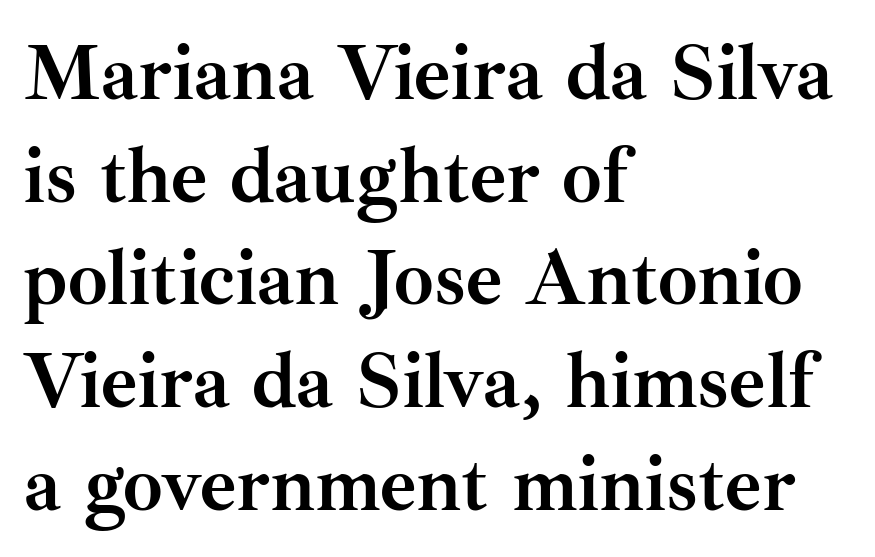
{"serif": "yes", "italic": "no", "bold": "yes", "weight": "semibold", "width": "normal", "stroke_contrast": "medium", "x_height": "small", "monospaced": "no", "underline": "no", "align": "left", "line_spacing": "normal", "line_spacing_ratio": 1.3, "letter_spacing": "normal", "letter_spacing_em": 0.0, "glyph_px": 79}
